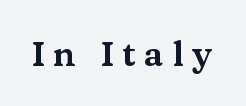
{"serif": "yes", "italic": "no", "width": "wide", "stroke_contrast": "medium", "x_height": "medium", "monospaced": "no", "underline": "no", "letter_spacing": "wide", "letter_spacing_em": 0.23, "glyph_px": 35}
